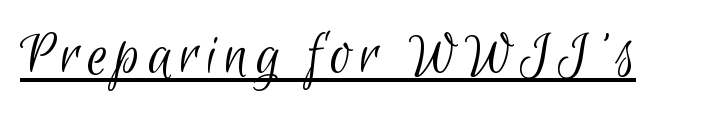
The image shows 65 px light, condensed sans-serif type; set underlined; low stroke contrast and a small x-height.
